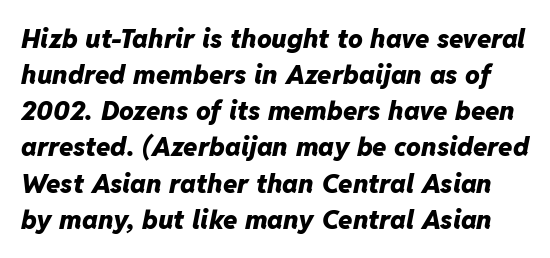
The letterforms sit shoulder to shoulder at normal distance. Italic: yes, the glyphs are oblique. The strokes are fattened all the way to bold. The foot of each line stays bare and open. In terms of leading, this rendering sits right in the middle.
